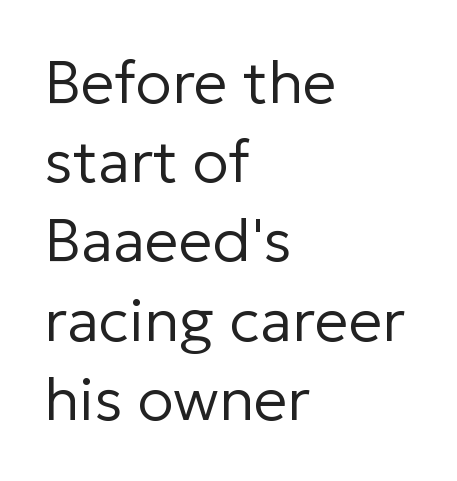
Q: Is the text bold? A: No.
Q: Is the text italic (slanted)? A: No, it is upright.
Q: Is the typeface a serif or a sans-serif typeface? A: Sans-serif.
Q: Is the text underlined? A: No.
Q: How is the paragraph aligned? A: Left-aligned.
Q: Is the spacing between letters normal or unusually wide? A: Normal.
Q: Is the spacing between lines tight, normal or loose? A: Normal.
Q: Width (condensed, normal, or wide)? A: Normal.
Q: Stroke contrast? A: Low.
Q: x-height? A: Medium.
Q: Monospaced? A: No.
